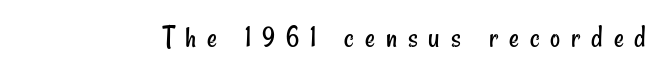
Substantial extra tracking has been applied to these lines. This is sans-serif lettering, the kind often seen on screens and signage. Each row of text sits above clean, open space. You could not count columns in this text — the font is proportionally spaced. Weight: not bold — regular or lighter.
